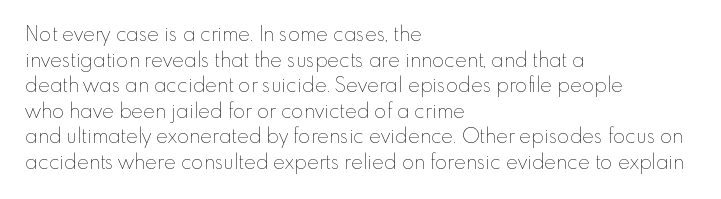
{"italic": "no", "bold": "no", "underline": "no", "align": "left", "line_spacing": "normal", "line_spacing_ratio": 1.28, "letter_spacing": "normal", "letter_spacing_em": 0.0, "glyph_px": 20}
